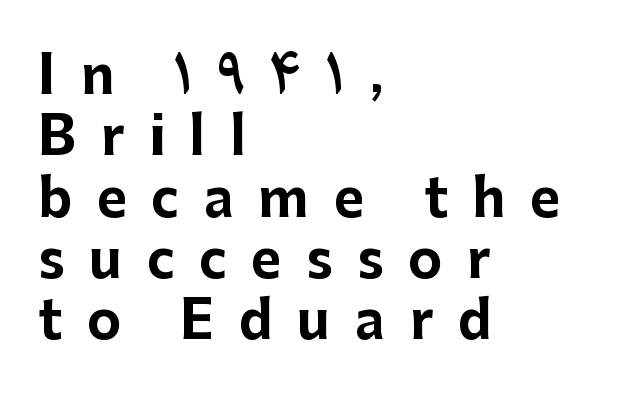
{"serif": "no", "italic": "no", "bold": "yes", "weight": "bold", "width": "normal", "stroke_contrast": "low", "x_height": "medium", "monospaced": "no", "underline": "no", "align": "left", "line_spacing_ratio": 1.18, "letter_spacing": "wide", "letter_spacing_em": 0.47, "glyph_px": 52}
